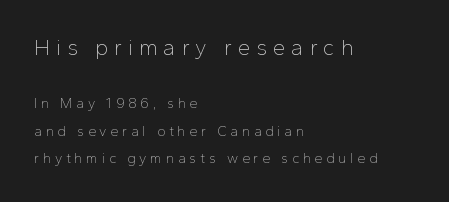
Q: Is the text bold? A: No.
Q: Is the text italic (slanted)? A: No, it is upright.
Q: Is the text underlined? A: No.
Q: How is the paragraph aligned? A: Left-aligned.
Q: Is the spacing between letters normal or unusually wide? A: Unusually wide.
Q: Is the spacing between lines tight, normal or loose? A: Loose.
Q: Which block of text is set in a larger size, the first (top) or the second (bottom)? A: The first (top) one.
